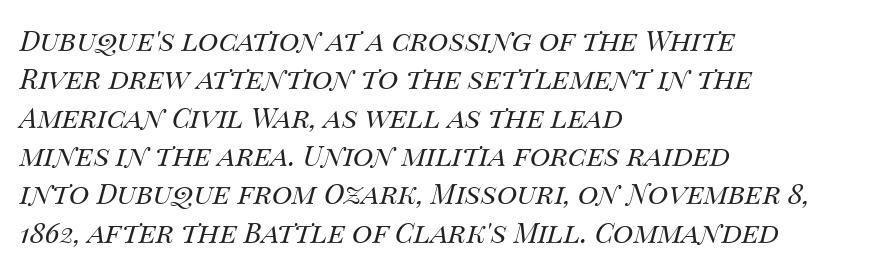
The letters advance in unequal steps, a hallmark of proportional type. The passage shown leans; its letterforms are oblique. Regular leading. Each word holds together tightly as a unit, with standard inter-letter gaps.
